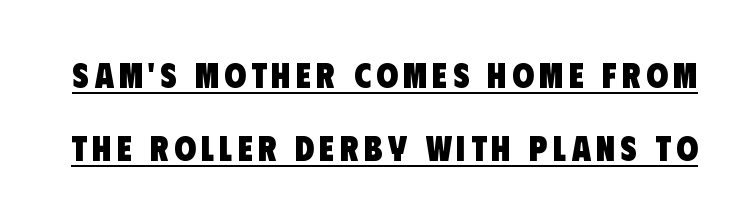
Underlined type. The passage shown stacks its lines with a broad gap. Strokes here are thick enough to call this a true bold. The letters carry no serifs — their stems end cleanly without finishing strokes. Here the designer chose a conventional face with non-uniform glyph widths.
